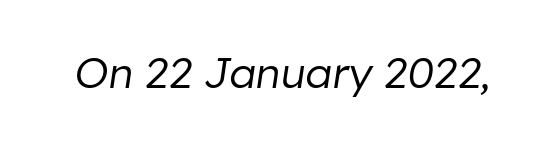
Q: Is the text bold? A: No.
Q: Is the text italic (slanted)? A: Yes, it leans right by about 8 degrees.
Q: Is the text underlined? A: No.
Q: Is the spacing between letters normal or unusually wide? A: Normal.
Q: Width (condensed, normal, or wide)? A: Normal.
Q: Stroke contrast? A: Low.
Q: x-height? A: Medium.
Q: Monospaced? A: No.
